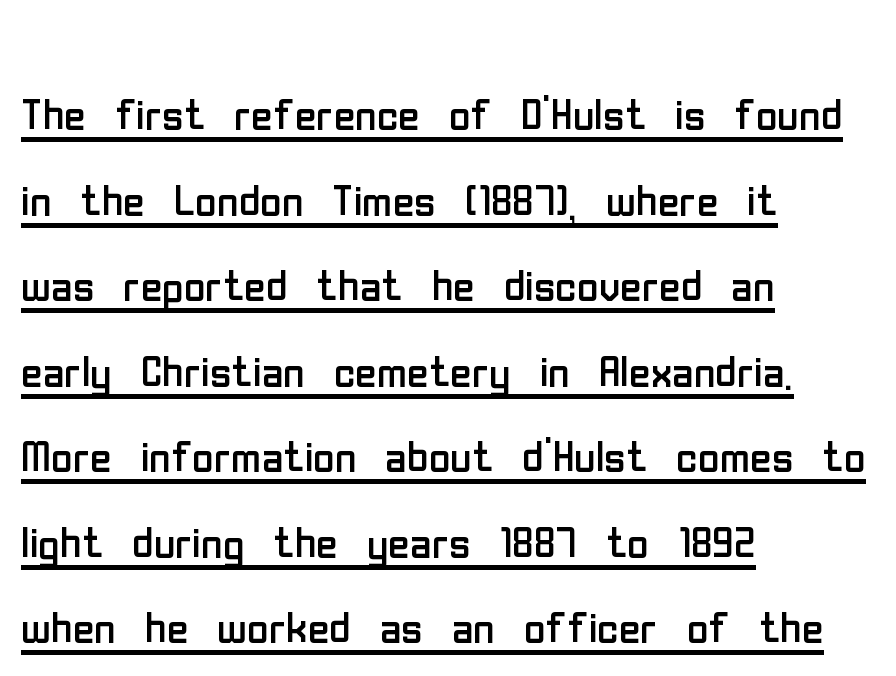
Q: Is the text bold? A: No.
Q: Is the text italic (slanted)? A: No, it is upright.
Q: Is the typeface a serif or a sans-serif typeface? A: Sans-serif.
Q: Is the text underlined? A: Yes.
Q: How is the paragraph aligned? A: Left-aligned.
Q: Is the spacing between letters normal or unusually wide? A: Normal.
Q: Is the spacing between lines tight, normal or loose? A: Normal.
Q: Width (condensed, normal, or wide)? A: Condensed.
Q: Stroke contrast? A: Low.
Q: x-height? A: Medium.
Q: Monospaced? A: No.
